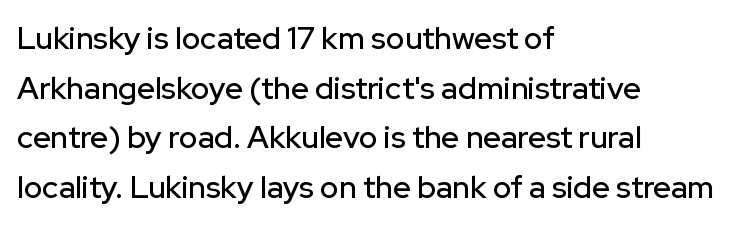
{"serif": "no", "italic": "no", "width": "normal", "stroke_contrast": "low", "x_height": "medium", "monospaced": "no", "underline": "no", "align": "left", "line_spacing": "normal", "line_spacing_ratio": 1.6, "letter_spacing": "normal", "letter_spacing_em": 0.0, "glyph_px": 31}
